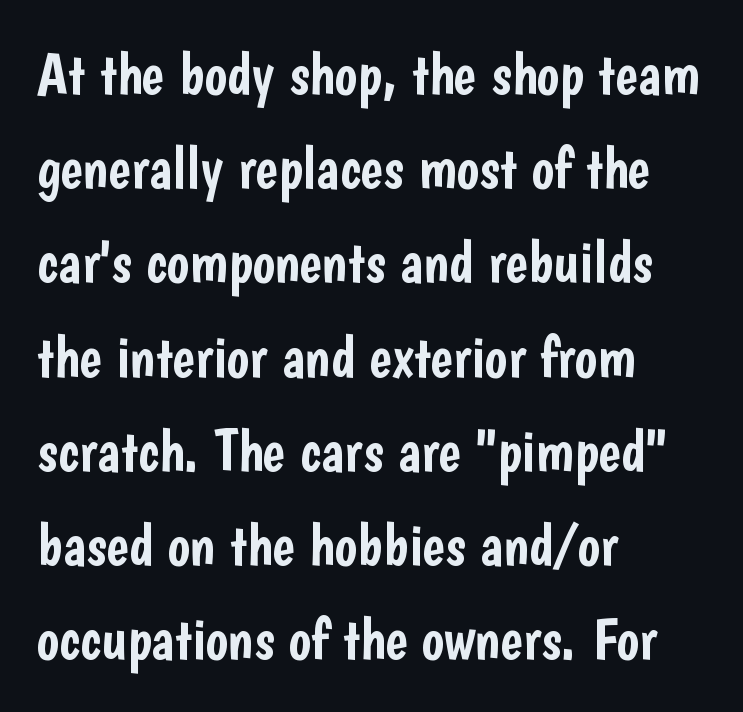
Type style note: lacks serifs. Caption: multi-line text, flush left, ragged right. These lines are rendered in a variable-pitch font. The letterforms sit shoulder to shoulder at normal distance.
